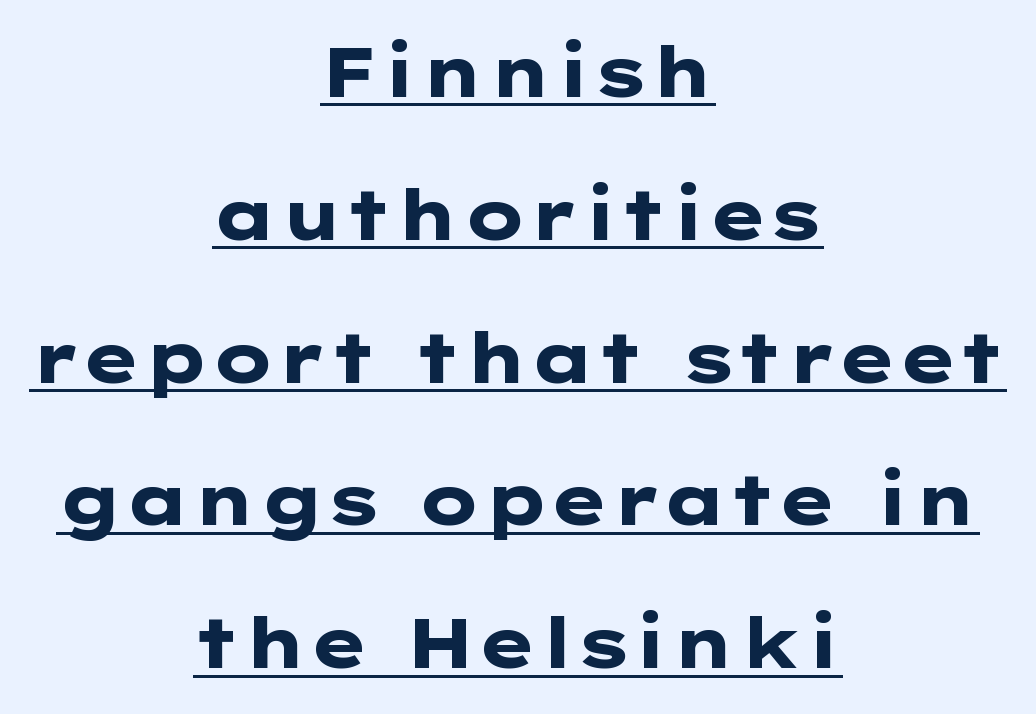
{"serif": "no", "italic": "no", "bold": "yes", "weight": "heavy", "width": "wide", "stroke_contrast": "low", "x_height": "medium", "underline": "yes", "align": "center", "line_spacing": "loose", "line_spacing_ratio": 2.04, "letter_spacing": "normal", "letter_spacing_em": 0.0, "glyph_px": 70}
